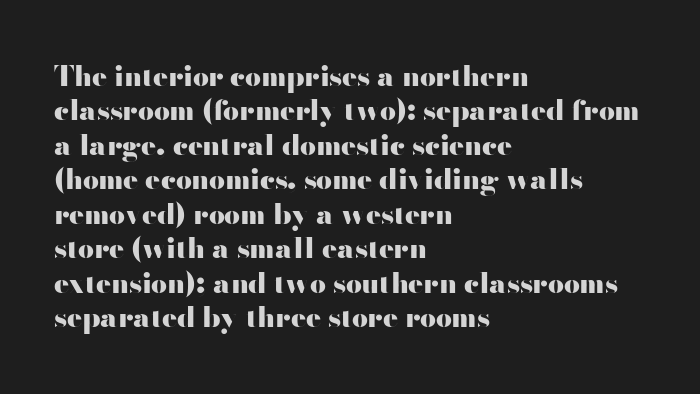
Q: Is the text bold? A: Yes.
Q: Is the text italic (slanted)? A: No, it is upright.
Q: Is the typeface a serif or a sans-serif typeface? A: Serif.
Q: Is the text underlined? A: No.
Q: How is the paragraph aligned? A: Left-aligned.
Q: Is the spacing between letters normal or unusually wide? A: Normal.
Q: Width (condensed, normal, or wide)? A: Wide.
Q: Stroke contrast? A: High.
Q: x-height? A: Small.
Q: Monospaced? A: No.
